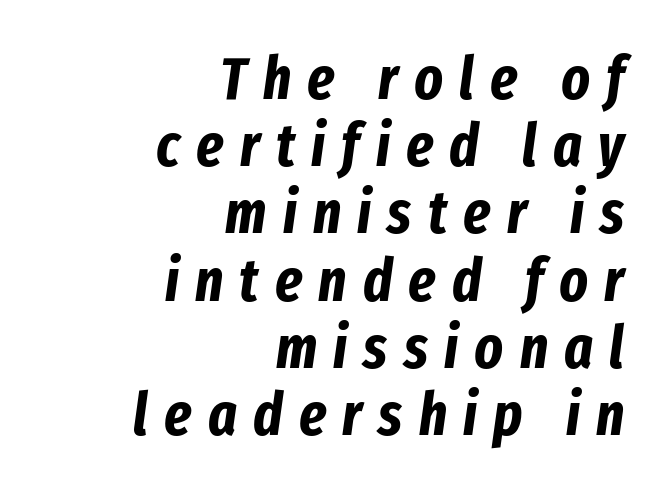
The letterforms stand isolated, each surrounded by extra space. Words float on clear page, feet unadorned. What's the leading like? Squeezed, with rows nearly overlapping. These lines carry a lot of weight — the face is fully bold.
